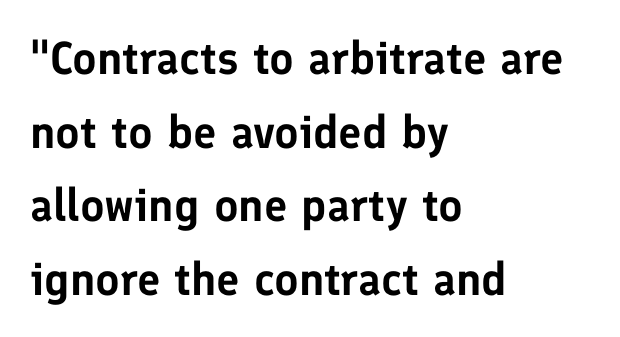
Q: Is the text italic (slanted)? A: No, it is upright.
Q: Is the typeface a serif or a sans-serif typeface? A: Sans-serif.
Q: Is the text underlined? A: No.
Q: How is the paragraph aligned? A: Left-aligned.
Q: Is the spacing between letters normal or unusually wide? A: Normal.
Q: Is the spacing between lines tight, normal or loose? A: Normal.
Q: Width (condensed, normal, or wide)? A: Normal.
Q: Stroke contrast? A: Low.
Q: x-height? A: Medium.
Q: Monospaced? A: No.
